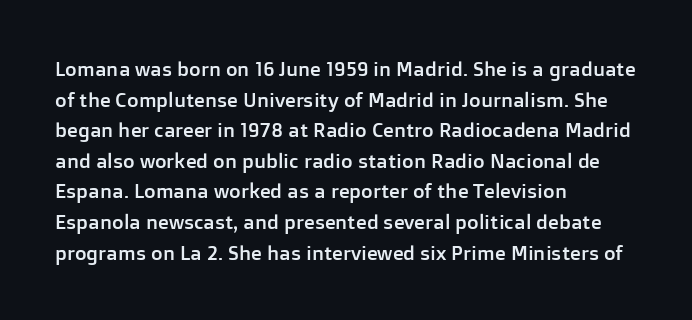
Posture: upright roman. Where is the straight margin? On the left. The passage shown stacks its lines at a standard gap. The passage shown is not underscored anywhere. The tracking reads as untouched default to a designer's eye.
